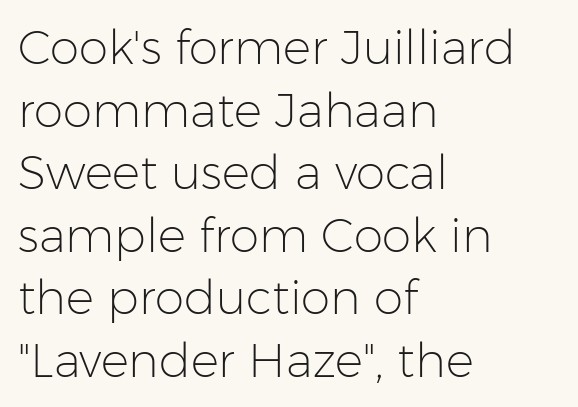
Bold? No — there's no thickening of the strokes. Quick note: underline off. Whoever set this chose a conventional vertical rhythm. The font family rendered here belongs to the sans-serif group. All the whitespace from short lines collects on the right. Tall strokes in this sample are plumb rather than angled.
